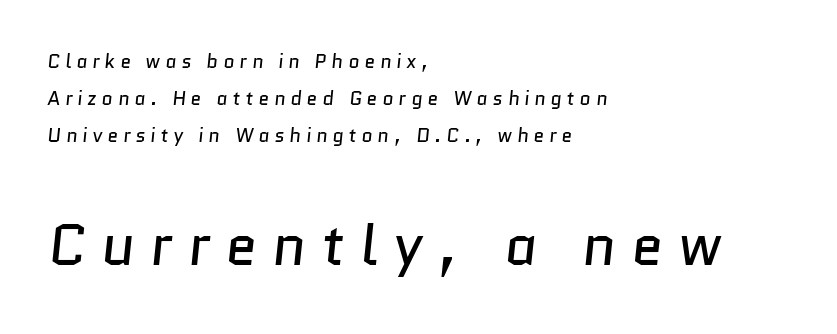
The rendering inserts visible extra space after every character. No letter is thick-stroked: the sample isn't bold. The string is rendered with underlining switched off. Horizontally, the lines are justified to the leading edge only.
